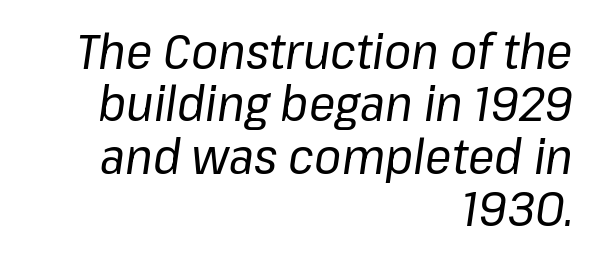
{"italic": "yes", "lean": "right", "slant_degrees": 8, "bold": "no", "weight": "regular", "width": "normal", "stroke_contrast": "low", "x_height": "medium", "monospaced": "no", "underline": "no", "align": "right", "line_spacing": "tight", "line_spacing_ratio": 1.07, "letter_spacing": "normal", "letter_spacing_em": 0.0, "glyph_px": 49}
